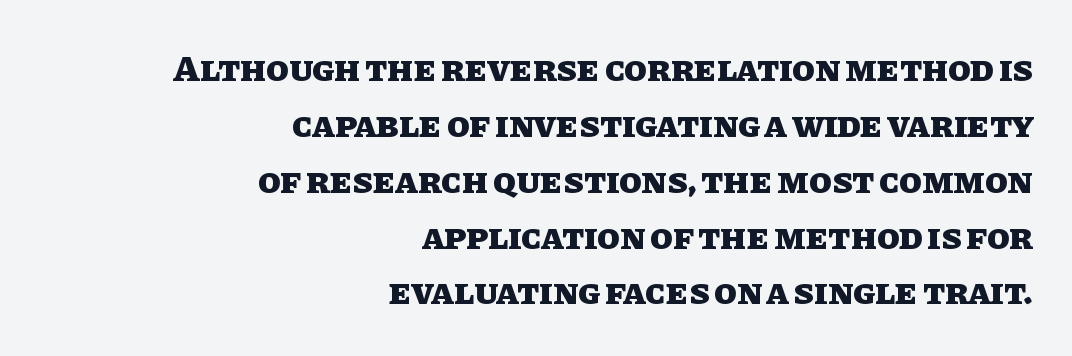
The image shows 37 px heavy type, upright; set right-aligned, normal line spacing (1.51x), normal letter spacing, not underlined; low stroke contrast and a large x-height.
